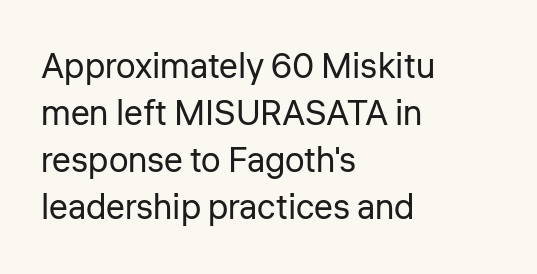
The image shows 35 px regular-weight sans-serif type, upright; set left-aligned, normal line spacing (1.34x), normal letter spacing, not underlined; low stroke contrast and a medium x-height.
